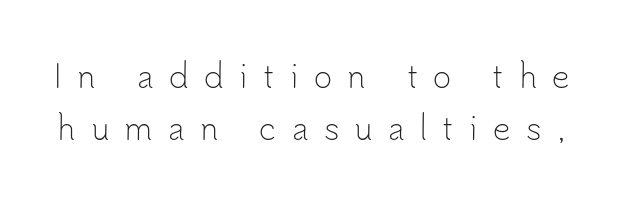
{"serif": "no", "italic": "no", "bold": "no", "weight": "light", "width": "normal", "stroke_contrast": "low", "x_height": "small", "monospaced": "no", "underline": "no", "line_spacing": "normal", "line_spacing_ratio": 1.67, "letter_spacing": "wide", "letter_spacing_em": 0.5, "glyph_px": 31}
